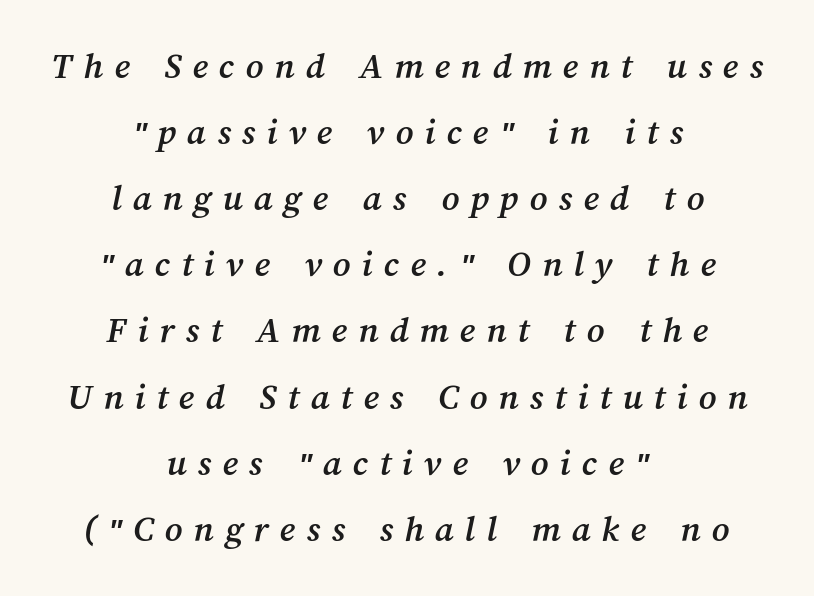
Q: Is the text underlined? A: No.
Q: How is the paragraph aligned? A: Centered.
Q: Is the spacing between letters normal or unusually wide? A: Unusually wide.
Q: Width (condensed, normal, or wide)? A: Normal.
Q: Stroke contrast? A: Medium.
Q: x-height? A: Medium.
Q: Monospaced? A: No.
